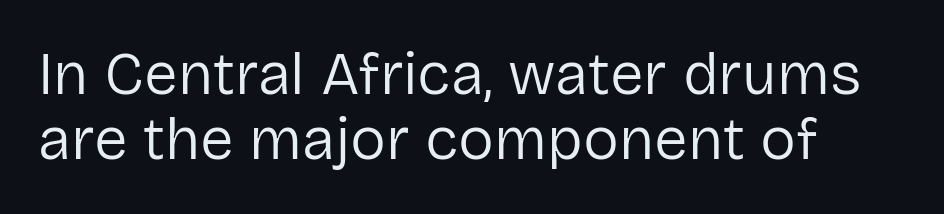
{"serif": "no", "italic": "no", "bold": "no", "weight": "regular", "width": "normal", "stroke_contrast": "low", "x_height": "medium", "monospaced": "no", "underline": "no", "align": "left", "line_spacing": "tight", "line_spacing_ratio": 1.08, "letter_spacing": "normal", "letter_spacing_em": 0.0, "glyph_px": 60}
